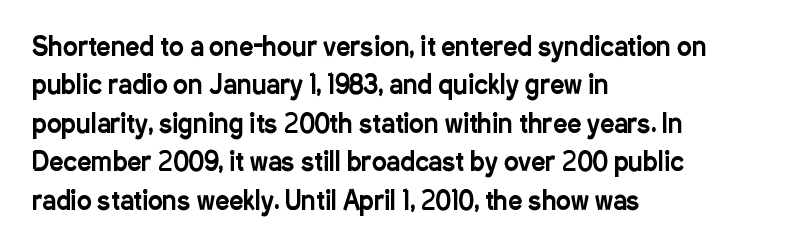
The image shows 25 px text type, upright; set left-aligned, normal line spacing (1.54x), normal letter spacing, not underlined.
